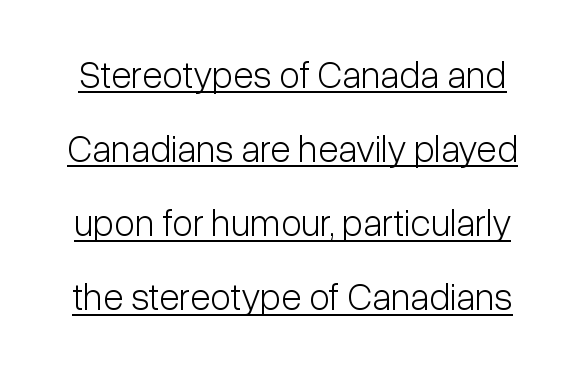
Q: Is the text bold? A: No.
Q: Is the text italic (slanted)? A: No, it is upright.
Q: Is the typeface a serif or a sans-serif typeface? A: Sans-serif.
Q: Is the text underlined? A: Yes.
Q: Is the spacing between letters normal or unusually wide? A: Normal.
Q: Is the spacing between lines tight, normal or loose? A: Loose.
Q: Width (condensed, normal, or wide)? A: Condensed.
Q: Stroke contrast? A: Low.
Q: x-height? A: Medium.
Q: Monospaced? A: No.
